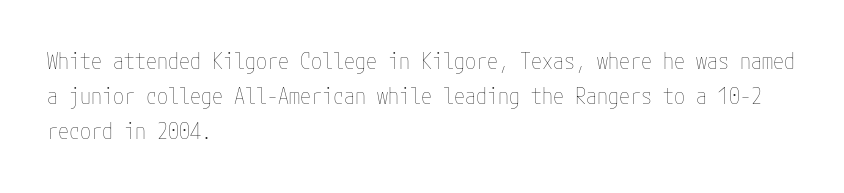
Q: Is the text bold? A: No.
Q: Is the text italic (slanted)? A: No, it is upright.
Q: Is the text underlined? A: No.
Q: How is the paragraph aligned? A: Left-aligned.
Q: Is the spacing between letters normal or unusually wide? A: Normal.
Q: Is the spacing between lines tight, normal or loose? A: Normal.
